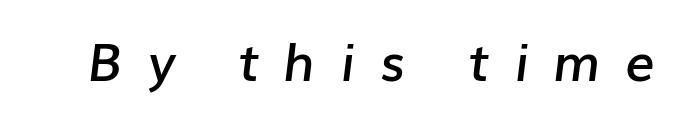
Caption: expanded tracking, letters set apart. Slightly chunky letters — semibold, I'd say, not full bold. Think of a printed novel: that variable character pitch is what you see here. It's the slanting kind of type. Bare-footed words on every line.
